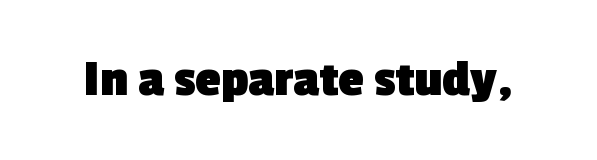
Q: Is the text bold? A: Yes.
Q: Is the typeface a serif or a sans-serif typeface? A: Sans-serif.
Q: Is the text underlined? A: No.
Q: Is the spacing between letters normal or unusually wide? A: Normal.
Q: Width (condensed, normal, or wide)? A: Normal.
Q: x-height? A: Medium.
Q: Monospaced? A: No.
